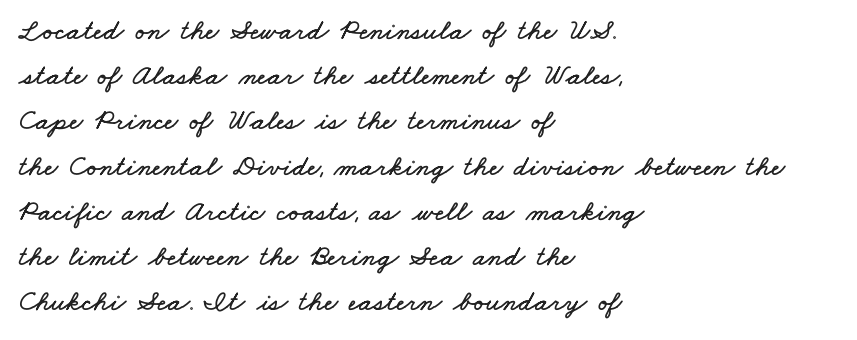
The image shows 29 px wide type; set left-aligned, normal line spacing (1.56x), normal letter spacing, not underlined; low stroke contrast and a small x-height.
